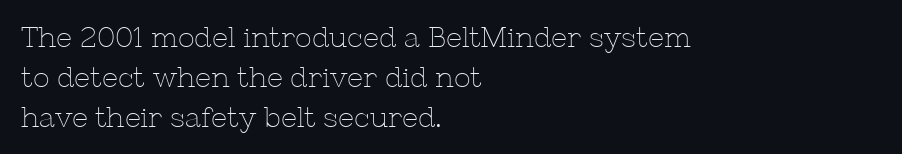
The image shows 28 px thin serif type, upright; set left-aligned, normal line spacing (1.42x), normal letter spacing, not underlined; low stroke contrast and a medium x-height.
